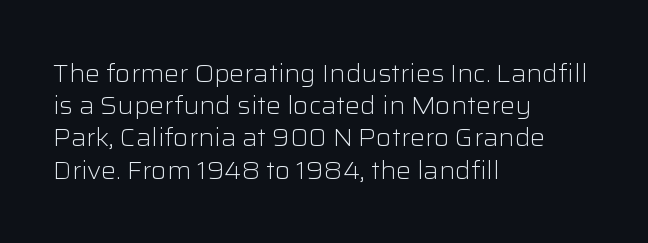
Q: Is the text bold? A: No.
Q: Is the text italic (slanted)? A: No, it is upright.
Q: Is the text underlined? A: No.
Q: How is the paragraph aligned? A: Left-aligned.
Q: Is the spacing between letters normal or unusually wide? A: Normal.
Q: Is the spacing between lines tight, normal or loose? A: Normal.
